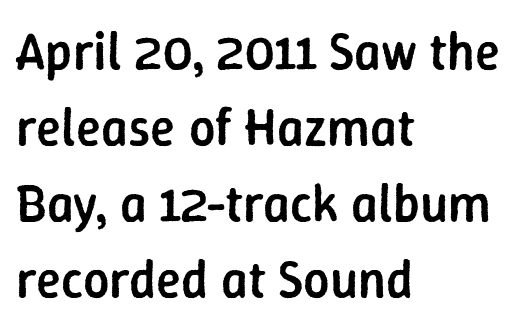
{"serif": "no", "italic": "no", "bold": "semi", "weight": "semibold", "width": "normal", "stroke_contrast": "low", "x_height": "medium", "monospaced": "no", "underline": "no", "align": "left", "line_spacing": "normal", "line_spacing_ratio": 1.46, "letter_spacing": "normal", "letter_spacing_em": 0.0, "glyph_px": 52}
